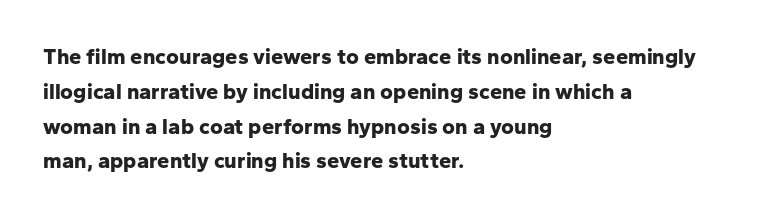
One-word summary of the alignment: left. Characters remain perfectly vertical along every line. Words float on clear page, feet unadorned. Look at the tracking — it's just the regular setting, nothing added.
